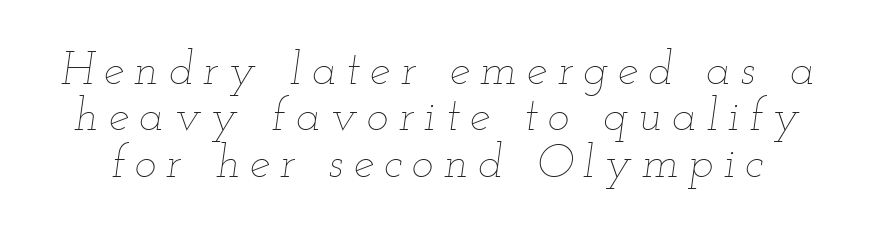
{"italic": "yes", "lean": "right", "slant_degrees": 12, "bold": "no", "weight": "thin", "width": "wide", "stroke_contrast": "low", "x_height": "small", "monospaced": "no", "underline": "no", "line_spacing": "tight", "line_spacing_ratio": 1.01, "letter_spacing": "wide", "letter_spacing_em": 0.22, "glyph_px": 46}
